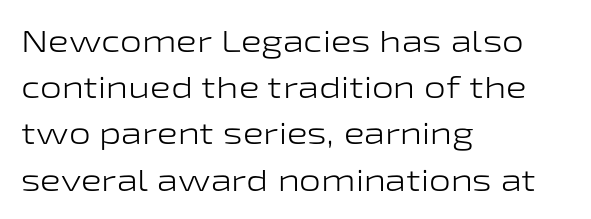
{"serif": "no", "italic": "no", "bold": "no", "weight": "light", "width": "wide", "stroke_contrast": "low", "x_height": "medium", "monospaced": "no", "underline": "no", "align": "left", "line_spacing": "normal", "line_spacing_ratio": 1.49, "letter_spacing": "normal", "letter_spacing_em": 0.0, "glyph_px": 31}
